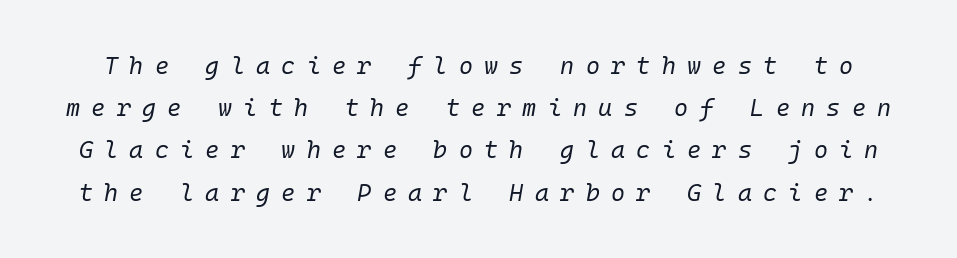
{"italic": "yes", "lean": "right", "slant_degrees": 10, "bold": "no", "underline": "no", "line_spacing_ratio": 1.76, "letter_spacing": "wide", "letter_spacing_em": 0.47, "glyph_px": 24}
